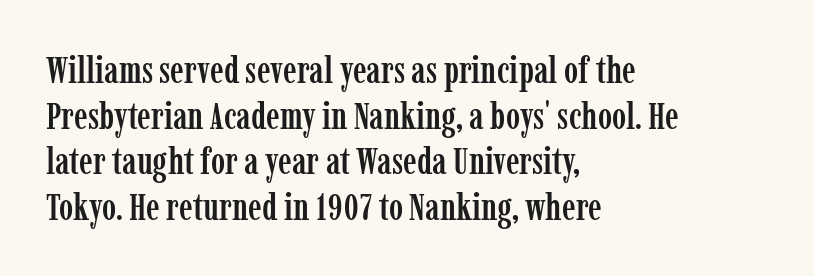
{"serif": "yes", "italic": "no", "width": "condensed", "stroke_contrast": "low", "x_height": "medium", "monospaced": "no", "underline": "no", "align": "left", "line_spacing_ratio": 1.2, "letter_spacing": "normal", "letter_spacing_em": 0.0, "glyph_px": 38}
